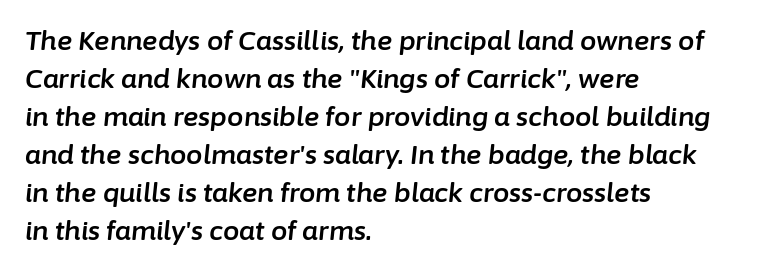
{"italic": "yes", "lean": "right", "slant_degrees": 6, "underline": "no", "align": "left", "line_spacing": "normal", "line_spacing_ratio": 1.46, "letter_spacing": "normal", "letter_spacing_em": 0.0, "glyph_px": 26}
